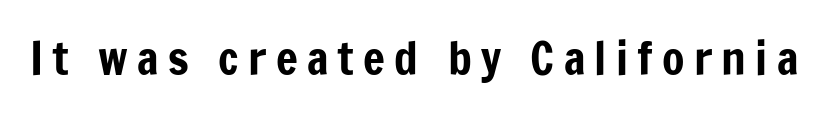
Q: Is the text italic (slanted)? A: No, it is upright.
Q: Is the typeface a serif or a sans-serif typeface? A: Sans-serif.
Q: Is the text underlined? A: No.
Q: Is the spacing between letters normal or unusually wide? A: Unusually wide.
Q: Width (condensed, normal, or wide)? A: Condensed.
Q: Stroke contrast? A: Low.
Q: x-height? A: Medium.
Q: Monospaced? A: No.
